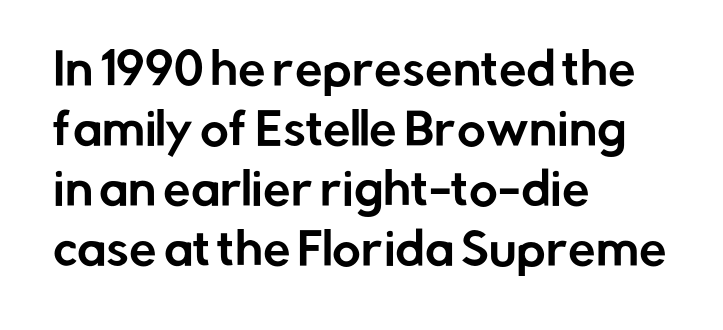
Beneath every word, the page is bare. The passage shown is typed in a proportional face where columns would drift. The designer went with a sans here, leaving each stem footless. In terms of leading, this rendering sits right in the middle. Observe the ordinary spacing: letters are neighbours, not strangers.
